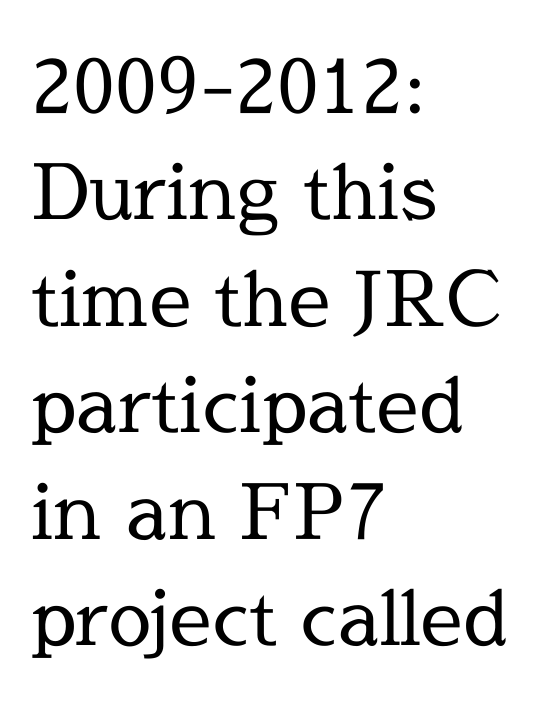
{"serif": "yes", "italic": "no", "bold": "no", "weight": "regular", "width": "normal", "x_height": "medium", "monospaced": "no", "underline": "no", "align": "left", "line_spacing": "normal", "line_spacing_ratio": 1.4, "letter_spacing": "normal", "letter_spacing_em": 0.0, "glyph_px": 76}
